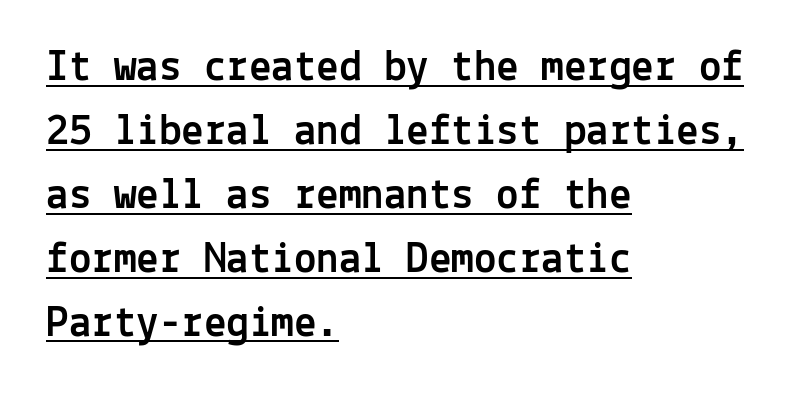
Q: Is the text italic (slanted)? A: No, it is upright.
Q: Is the typeface a serif or a sans-serif typeface? A: Sans-serif.
Q: Is the text underlined? A: Yes.
Q: How is the paragraph aligned? A: Left-aligned.
Q: Is the spacing between letters normal or unusually wide? A: Normal.
Q: Is the spacing between lines tight, normal or loose? A: Normal.
Q: Width (condensed, normal, or wide)? A: Normal.
Q: x-height? A: Medium.
Q: Monospaced? A: Yes.
